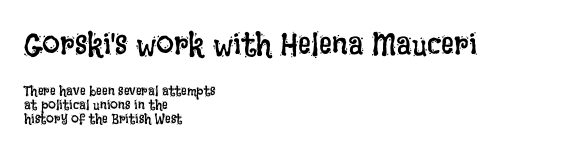
The image shows 32 px regular-weight, condensed type, upright; set left-aligned, tight line spacing (1.01x), normal letter spacing, not underlined; the first (top) block is 2.29x larger; low stroke contrast and a large x-height.
